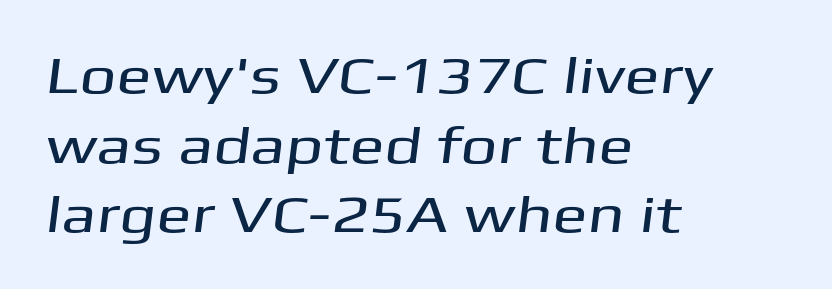
A bare baseline throughout the passage. Here the designer chose a conventional face with non-uniform glyph widths. Horizontal alignment here is leftward, the default for most running prose. In terms of letterspacing, this is plain default setting. The glyphs in this specimen are sans serif.
